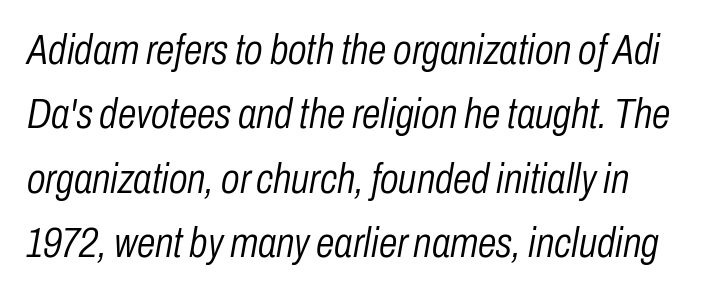
The image shows 42 px light, condensed type, italic (leaning right); set normal line spacing (1.53x), normal letter spacing, not underlined; low stroke contrast and a medium x-height.
